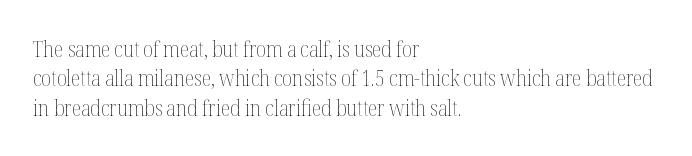
The image shows 22 px text type, upright; set left-aligned, normal line spacing (1.33x), normal letter spacing, not underlined.
